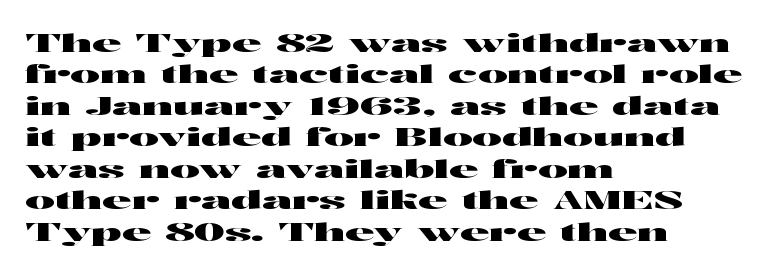
Q: Is the text italic (slanted)? A: No, it is upright.
Q: Is the text underlined? A: No.
Q: How is the paragraph aligned? A: Left-aligned.
Q: Is the spacing between letters normal or unusually wide? A: Normal.
Q: Is the spacing between lines tight, normal or loose? A: Normal.
